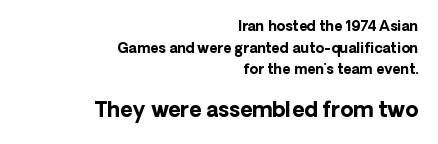
Successive baselines arrive at the customary interval. Here the second block reads like a headline and the first like body copy. In terms of posture, this sample is upright. Horizontally, the lines are justified to the trailing edge only. The sample has been set heavy, in full bold. Nothing unusual about the tracking: characters are spaced as the font intends.
